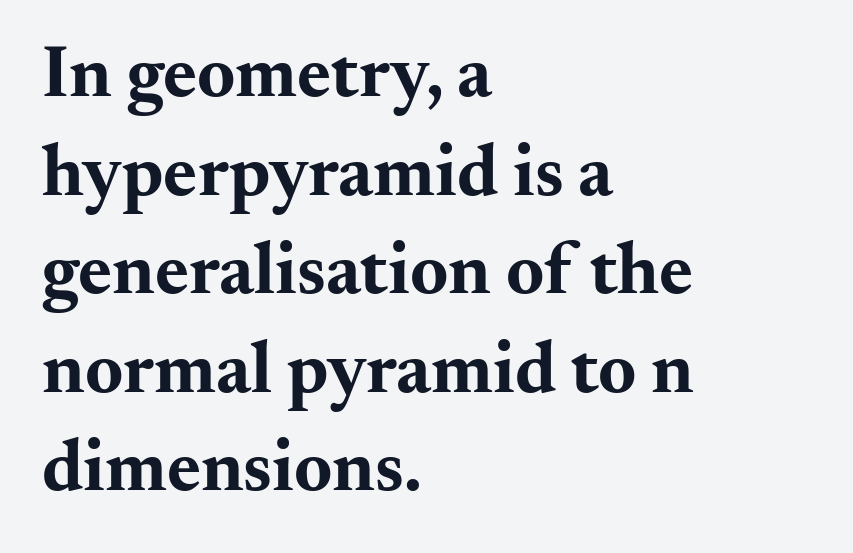
The image shows 73 px bold, wide serif type, upright; set left-aligned, normal line spacing (1.35x), normal letter spacing, not underlined; medium stroke contrast and a small x-height.
